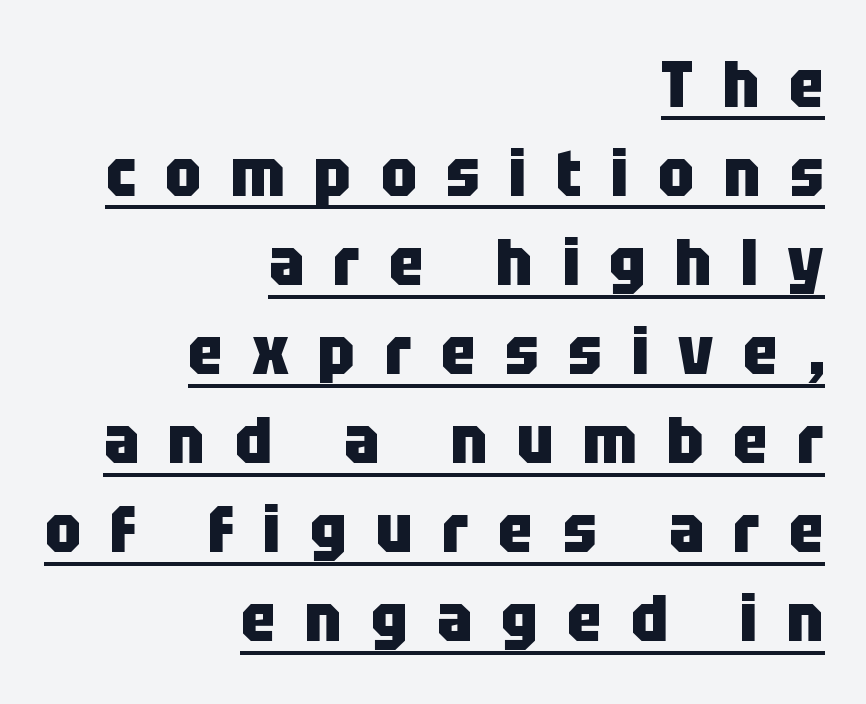
{"serif": "no", "italic": "no", "bold": "yes", "weight": "heavy", "width": "condensed", "stroke_contrast": "low", "x_height": "large", "monospaced": "no", "underline": "yes", "align": "right", "line_spacing": "normal", "line_spacing_ratio": 1.37, "letter_spacing": "wide", "letter_spacing_em": 0.45, "glyph_px": 65}
